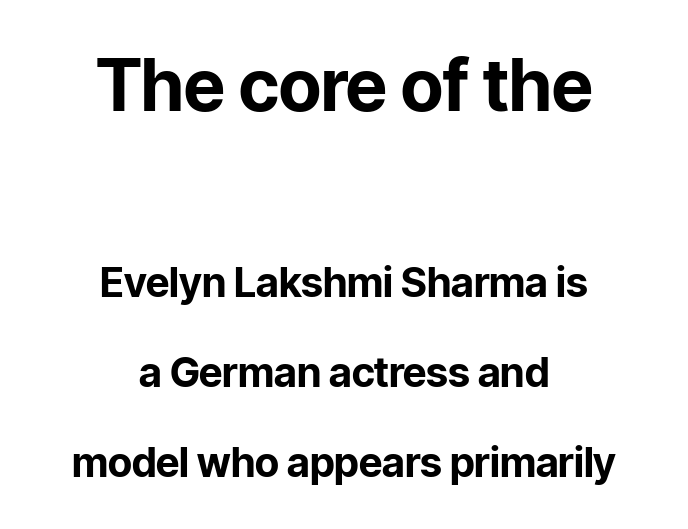
The gap between lines stays unmarked. Letter spacing: default. Here the designer chose a conventional face with non-uniform glyph widths. The letters in the upper block stand taller than those in the block below.
